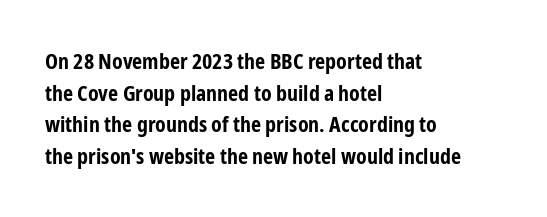
Q: Is the text bold? A: Yes.
Q: Is the text italic (slanted)? A: No, it is upright.
Q: Is the text underlined? A: No.
Q: How is the paragraph aligned? A: Left-aligned.
Q: Is the spacing between letters normal or unusually wide? A: Normal.
Q: Is the spacing between lines tight, normal or loose? A: Normal.
